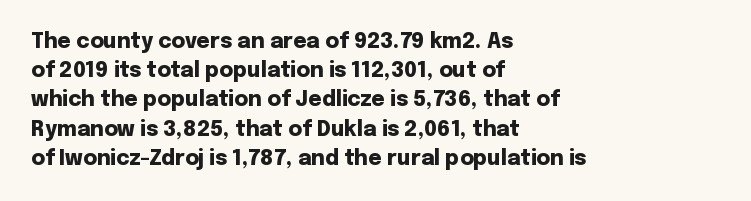
Q: Is the text bold? A: Yes.
Q: Is the text italic (slanted)? A: No, it is upright.
Q: Is the text underlined? A: No.
Q: How is the paragraph aligned? A: Left-aligned.
Q: Is the spacing between letters normal or unusually wide? A: Normal.
Q: Is the spacing between lines tight, normal or loose? A: Normal.
